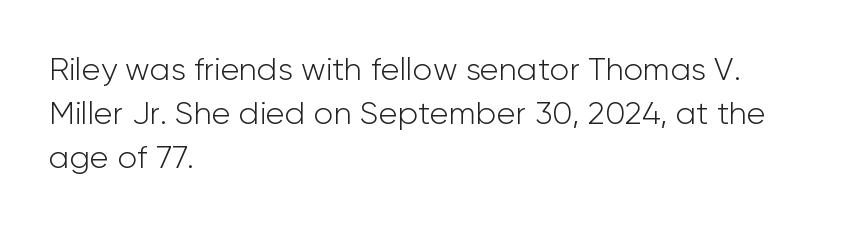
{"serif": "no", "italic": "no", "bold": "no", "weight": "light", "width": "normal", "stroke_contrast": "low", "x_height": "medium", "monospaced": "no", "underline": "no", "align": "left", "line_spacing": "normal", "line_spacing_ratio": 1.37, "letter_spacing": "normal", "letter_spacing_em": 0.0, "glyph_px": 32}
